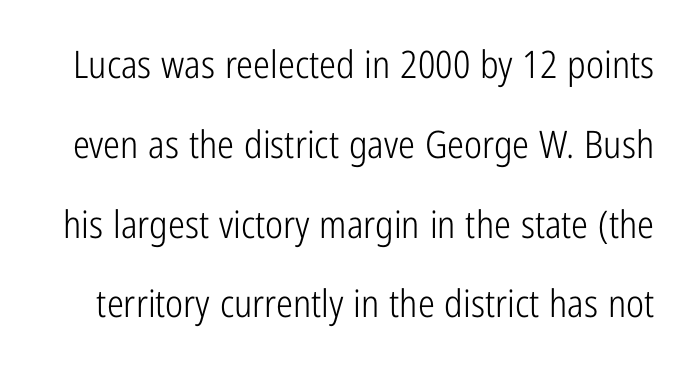
Q: Is the text bold? A: No.
Q: Is the text italic (slanted)? A: No, it is upright.
Q: Is the typeface a serif or a sans-serif typeface? A: Sans-serif.
Q: Is the text underlined? A: No.
Q: Is the spacing between letters normal or unusually wide? A: Normal.
Q: Is the spacing between lines tight, normal or loose? A: Loose.
Q: Width (condensed, normal, or wide)? A: Condensed.
Q: Stroke contrast? A: Low.
Q: x-height? A: Medium.
Q: Monospaced? A: No.
